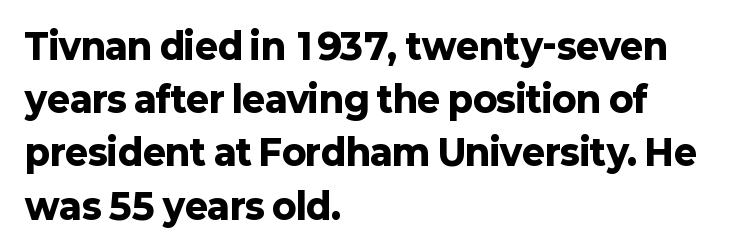
Q: Is the text bold? A: Yes.
Q: Is the text italic (slanted)? A: No, it is upright.
Q: Is the typeface a serif or a sans-serif typeface? A: Sans-serif.
Q: Is the text underlined? A: No.
Q: How is the paragraph aligned? A: Left-aligned.
Q: Is the spacing between letters normal or unusually wide? A: Normal.
Q: Is the spacing between lines tight, normal or loose? A: Normal.
Q: Width (condensed, normal, or wide)? A: Normal.
Q: Stroke contrast? A: Low.
Q: x-height? A: Medium.
Q: Monospaced? A: No.
